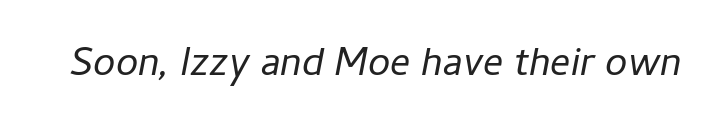
The image shows 50 px light type, italic (leaning right); set normal letter spacing, not underlined; low stroke contrast and a medium x-height.
